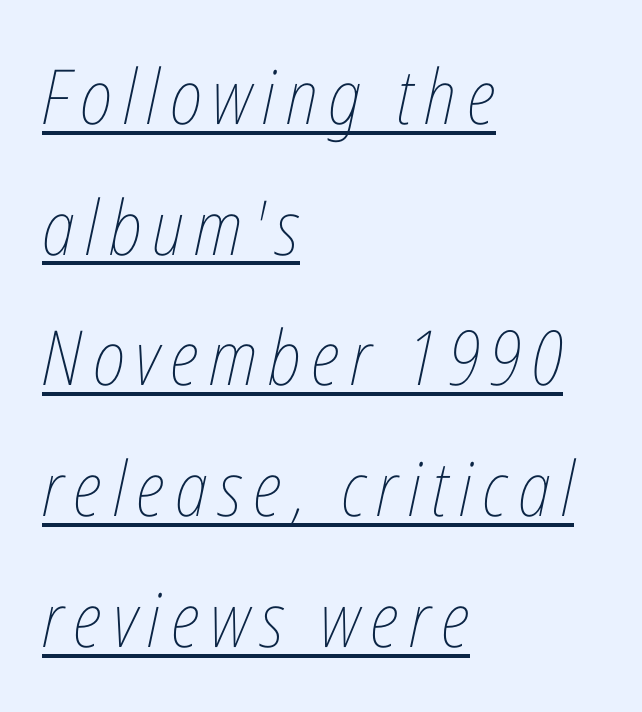
Q: Is the text bold? A: No.
Q: Is the text italic (slanted)? A: Yes, it leans right by about 12 degrees.
Q: Is the text underlined? A: Yes.
Q: How is the paragraph aligned? A: Left-aligned.
Q: Width (condensed, normal, or wide)? A: Condensed.
Q: Stroke contrast? A: Low.
Q: x-height? A: Medium.
Q: Monospaced? A: No.
